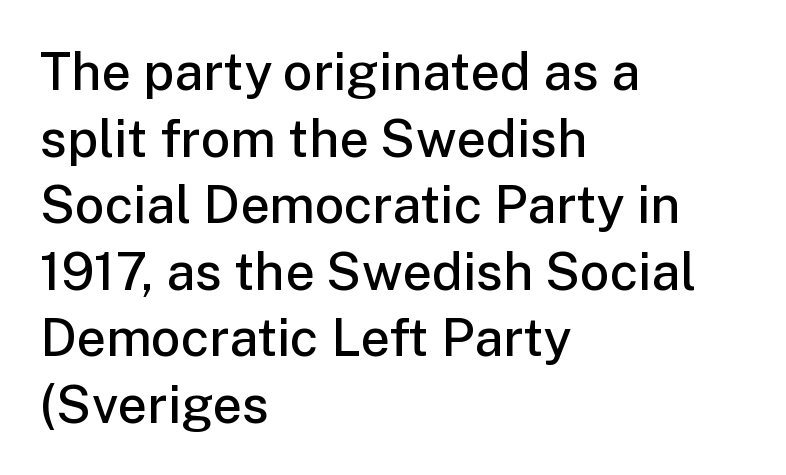
Leading matches the norm, producing a regular column. Underlining? Definitely not there. The letters are semibold — heavier than regular but short of a full bold. The font family rendered here belongs to the sans-serif group.
